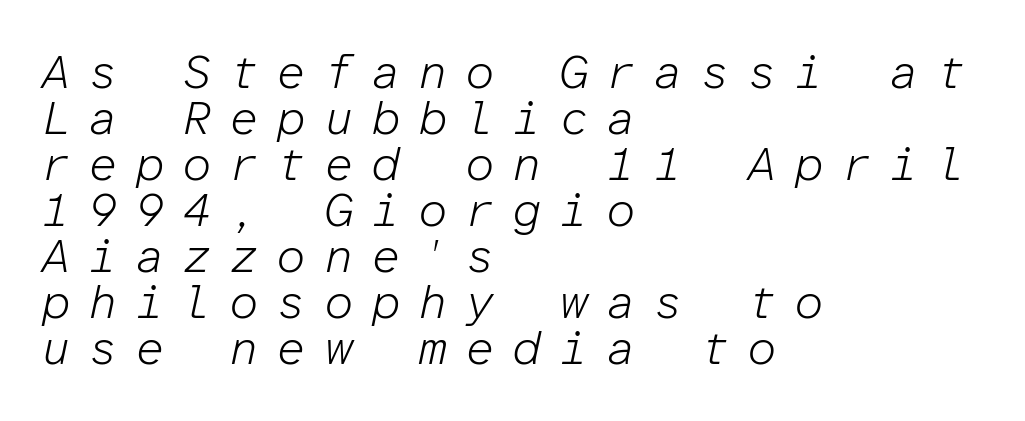
{"italic": "yes", "lean": "right", "slant_degrees": 12, "bold": "no", "weight": "light", "width": "normal", "stroke_contrast": "low", "x_height": "medium", "monospaced": "yes", "underline": "no", "align": "left", "line_spacing": "tight", "line_spacing_ratio": 0.98, "letter_spacing": "wide", "letter_spacing_em": 0.37, "glyph_px": 47}
